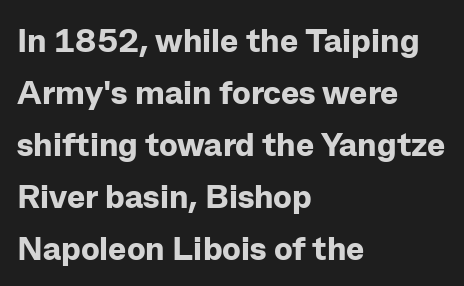
Q: Is the text bold? A: Yes.
Q: Is the text italic (slanted)? A: No, it is upright.
Q: Is the typeface a serif or a sans-serif typeface? A: Sans-serif.
Q: Is the text underlined? A: No.
Q: How is the paragraph aligned? A: Left-aligned.
Q: Is the spacing between letters normal or unusually wide? A: Normal.
Q: Is the spacing between lines tight, normal or loose? A: Normal.
Q: Width (condensed, normal, or wide)? A: Normal.
Q: Stroke contrast? A: Low.
Q: x-height? A: Medium.
Q: Monospaced? A: No.
